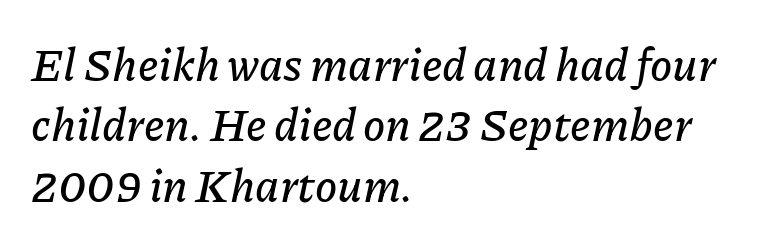
Q: Is the text italic (slanted)? A: Yes, it leans right by about 11 degrees.
Q: Is the text underlined? A: No.
Q: How is the paragraph aligned? A: Left-aligned.
Q: Is the spacing between letters normal or unusually wide? A: Normal.
Q: Is the spacing between lines tight, normal or loose? A: Normal.
Q: Width (condensed, normal, or wide)? A: Normal.
Q: Stroke contrast? A: Low.
Q: x-height? A: Medium.
Q: Monospaced? A: No.
